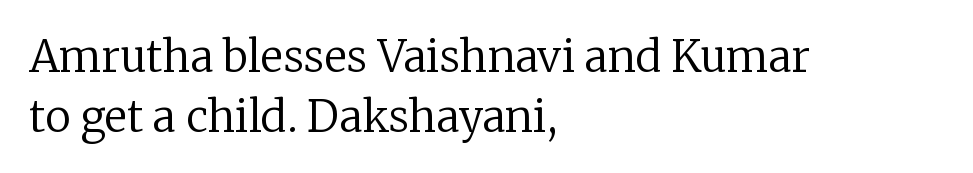
Q: Is the text bold? A: No.
Q: Is the text italic (slanted)? A: No, it is upright.
Q: Is the typeface a serif or a sans-serif typeface? A: Serif.
Q: Is the text underlined? A: No.
Q: How is the paragraph aligned? A: Left-aligned.
Q: Is the spacing between letters normal or unusually wide? A: Normal.
Q: Is the spacing between lines tight, normal or loose? A: Normal.
Q: Width (condensed, normal, or wide)? A: Normal.
Q: Stroke contrast? A: Low.
Q: x-height? A: Medium.
Q: Monospaced? A: No.
